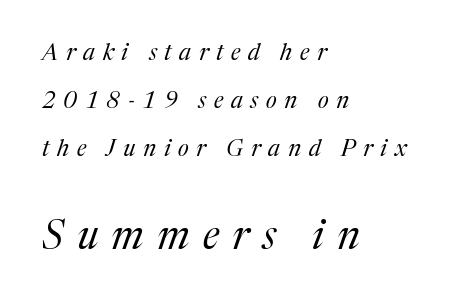
Q: Is the text bold? A: No.
Q: Is the text italic (slanted)? A: Yes, it leans right by about 17 degrees.
Q: Is the typeface a serif or a sans-serif typeface? A: Serif.
Q: Is the text underlined? A: No.
Q: How is the paragraph aligned? A: Left-aligned.
Q: Is the spacing between letters normal or unusually wide? A: Unusually wide.
Q: Is the spacing between lines tight, normal or loose? A: Loose.
Q: Which block of text is set in a larger size, the first (top) or the second (bottom)? A: The second (bottom) one.
Q: Width (condensed, normal, or wide)? A: Normal.
Q: Stroke contrast? A: Medium.
Q: x-height? A: Medium.
Q: Monospaced? A: No.
